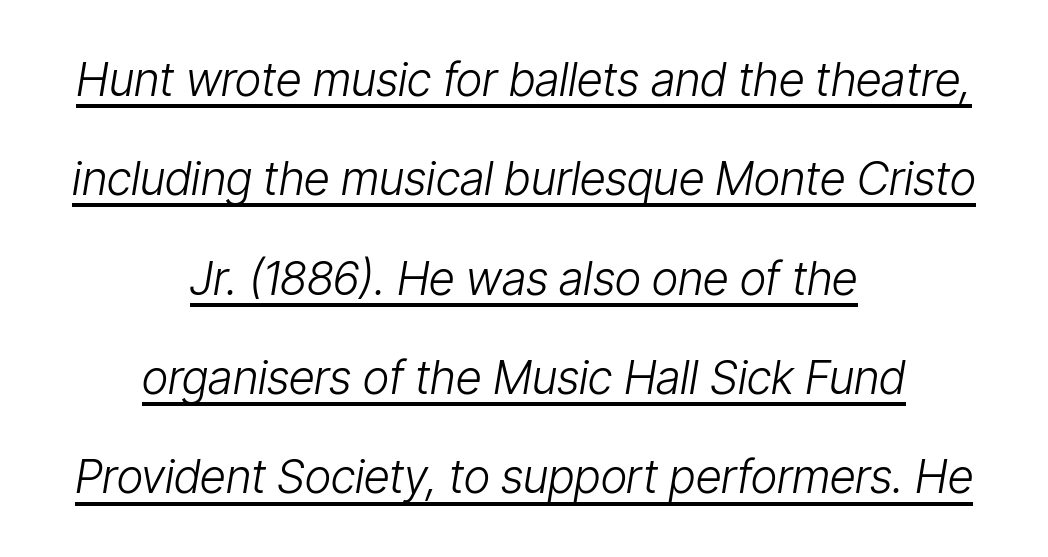
These lines are centered, leaving both edges ragged. A typesetter would mark this as italic. This is underlined copy, the kind a proofreader might mark for attention. Standard letterfit; no display-style spreading of the glyphs.
